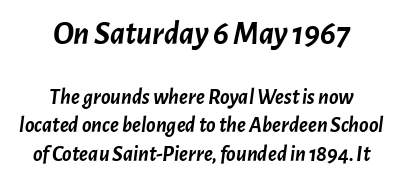
{"italic": "yes", "lean": "right", "slant_degrees": 7, "bold": "yes", "weight": "semibold", "width": "normal", "stroke_contrast": "low", "x_height": "medium", "monospaced": "no", "underline": "no", "align": "center", "line_spacing": "normal", "line_spacing_ratio": 1.29, "letter_spacing": "normal", "letter_spacing_em": 0.0, "larger_block": "first", "size_ratio": 1.5, "glyph_px": 33}
